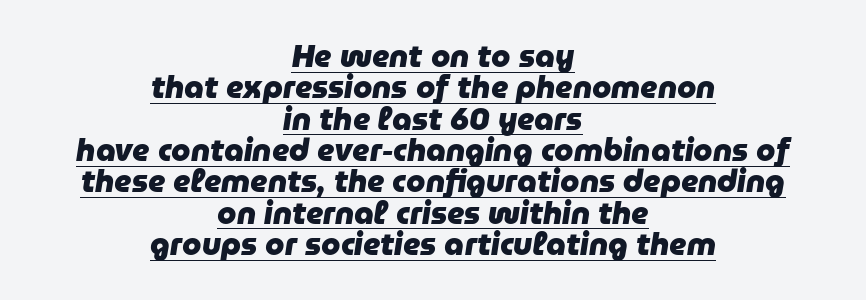
The typesetter chose a symmetrical, centered arrangement here. Students, observe the line beneath the letters — that is underlining. Stroke thickness is high; the sample reads as a true bold. Baseline-to-baseline distance is barely more than the letter height. The face used here has a pronounced slope to its letters. Default kerning and tracking; the words read as compact shapes.
